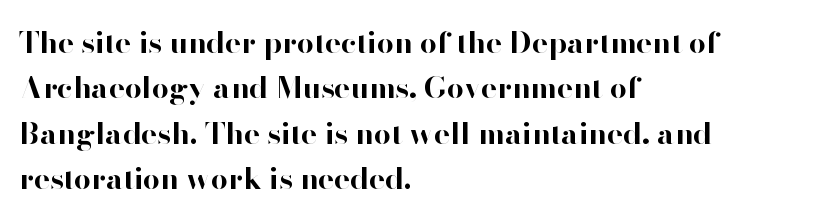
Left-aligned paragraph, ragged on the right. Whoever set this chose a conventional vertical rhythm. Each letter keeps its own natural width here, so spacing adapts to shape. Plenty of ink on the page — the face is bold. Designer's note — italics off, roman on. Underlining? Definitely not there.
